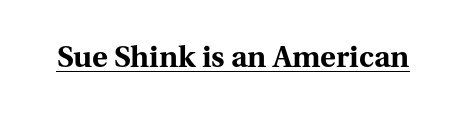
{"serif": "yes", "italic": "no", "bold": "yes", "weight": "bold", "width": "normal", "stroke_contrast": "medium", "x_height": "medium", "monospaced": "no", "underline": "yes", "letter_spacing": "normal", "letter_spacing_em": 0.0, "glyph_px": 30}
